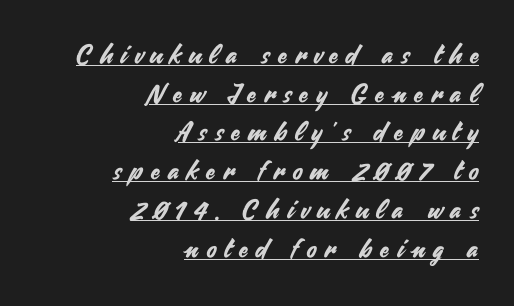
The image shows 26 px text type; set right-aligned, normal line spacing (1.49x), unusually wide letter spacing (+0.32 em), underlined.
